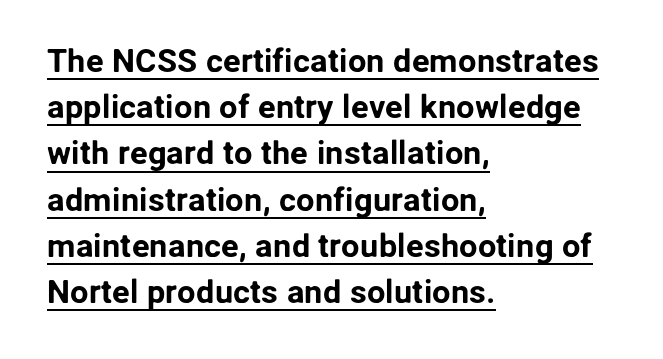
The image shows 33 px sans-serif type, upright; set left-aligned, normal line spacing (1.4x), normal letter spacing, underlined; low stroke contrast and a medium x-height.
